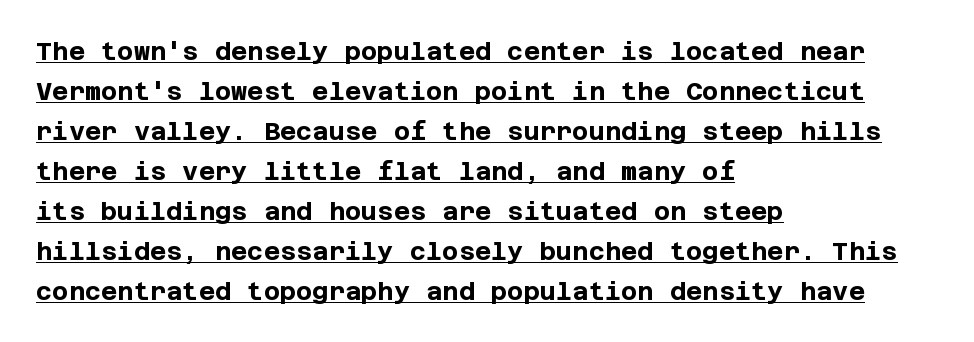
Emphasis is given by a line drawn under the lettering. You'd pick this weight for a headline — it's a proper bold. Does the leading feel generous? No, just average. Characters follow at the spacing the type designer built in.
